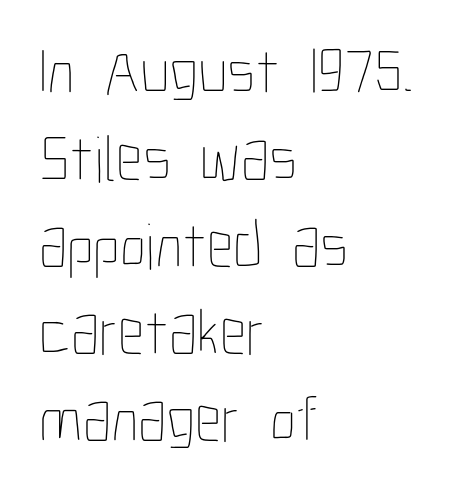
If you measured baseline to baseline, you'd find a middling distance. Counters stay open thanks to moderate or lighter strokes. The passage shown has conventional tracking throughout. Layout note: lines flush left. Note the varied advance widths — an 'i' is clearly narrower than an 'm'. The string is rendered with underlining switched off.
